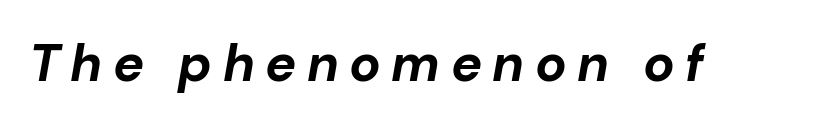
The typography opts for an oblique posture over an upright one. Weight check: bold — yes, fully. A typesetter would call this proportional, since set widths differ per character. Spacing between characters has been opened up far beyond the box default. Check under the words: just untouched page.
